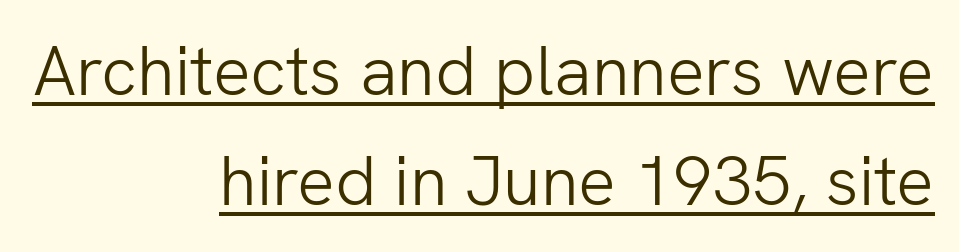
Q: Is the text bold? A: No.
Q: Is the text italic (slanted)? A: No, it is upright.
Q: Is the typeface a serif or a sans-serif typeface? A: Sans-serif.
Q: Is the text underlined? A: Yes.
Q: How is the paragraph aligned? A: Right-aligned.
Q: Is the spacing between letters normal or unusually wide? A: Normal.
Q: Is the spacing between lines tight, normal or loose? A: Normal.
Q: Width (condensed, normal, or wide)? A: Normal.
Q: Stroke contrast? A: Low.
Q: x-height? A: Medium.
Q: Monospaced? A: No.
